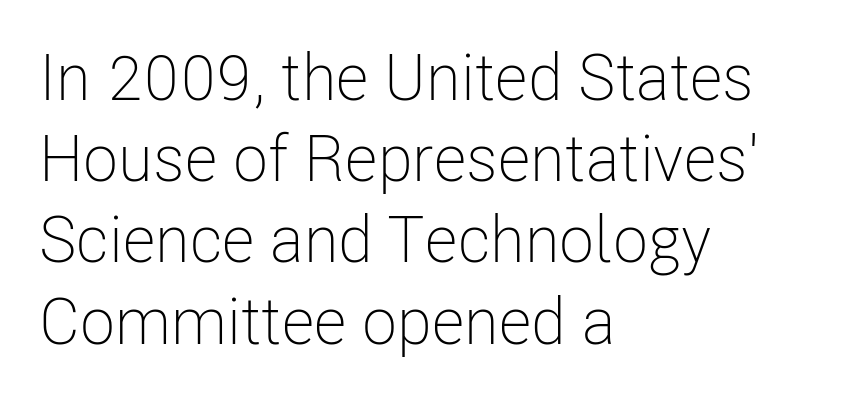
Q: Is the text bold? A: No.
Q: Is the text italic (slanted)? A: No, it is upright.
Q: Is the typeface a serif or a sans-serif typeface? A: Sans-serif.
Q: Is the text underlined? A: No.
Q: How is the paragraph aligned? A: Left-aligned.
Q: Is the spacing between letters normal or unusually wide? A: Normal.
Q: Is the spacing between lines tight, normal or loose? A: Normal.
Q: Width (condensed, normal, or wide)? A: Condensed.
Q: Stroke contrast? A: Low.
Q: x-height? A: Medium.
Q: Monospaced? A: No.
